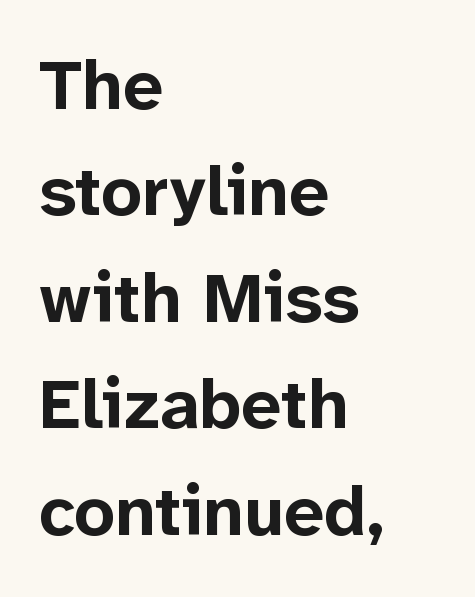
The image shows 71 px bold sans-serif type, upright; set left-aligned, normal line spacing (1.5x), normal letter spacing, not underlined; low stroke contrast and a medium x-height.
